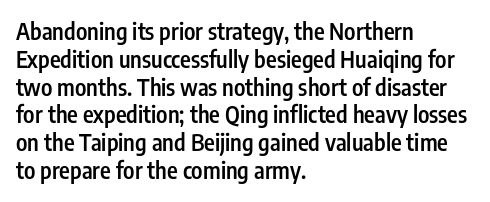
The letters stand straight up with perfectly vertical stems. Standard letterfit; no display-style spreading of the glyphs. Leftover space on each line is placed entirely after the last word. Look at the stroke-to-counter ratio: somewhat heavy, a semibold. Beneath every word, the page is bare.
